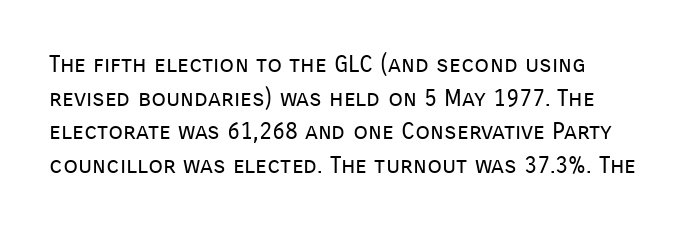
Q: Is the text bold? A: No.
Q: Is the text italic (slanted)? A: No, it is upright.
Q: Is the text underlined? A: No.
Q: Is the spacing between letters normal or unusually wide? A: Normal.
Q: Is the spacing between lines tight, normal or loose? A: Normal.
